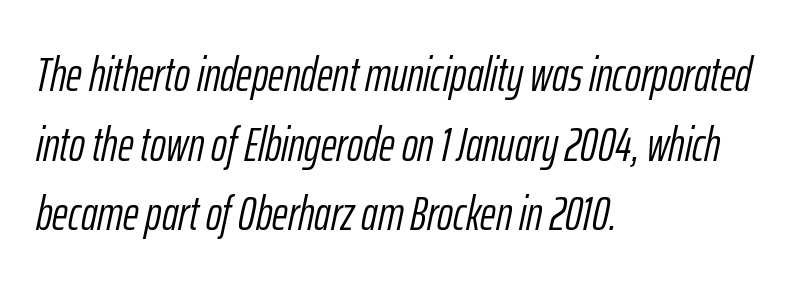
{"italic": "yes", "lean": "right", "slant_degrees": 12, "bold": "no", "weight": "light", "width": "condensed", "stroke_contrast": "low", "x_height": "medium", "monospaced": "no", "underline": "no", "align": "left", "line_spacing": "normal", "line_spacing_ratio": 1.45, "letter_spacing": "normal", "letter_spacing_em": 0.0, "glyph_px": 48}
